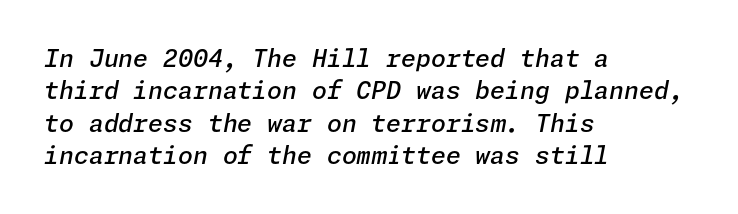
Q: Is the text bold? A: Semi-bold.
Q: Is the text italic (slanted)? A: Yes, it leans right by about 11 degrees.
Q: Is the text underlined? A: No.
Q: How is the paragraph aligned? A: Left-aligned.
Q: Is the spacing between letters normal or unusually wide? A: Normal.
Q: Is the spacing between lines tight, normal or loose? A: Normal.
